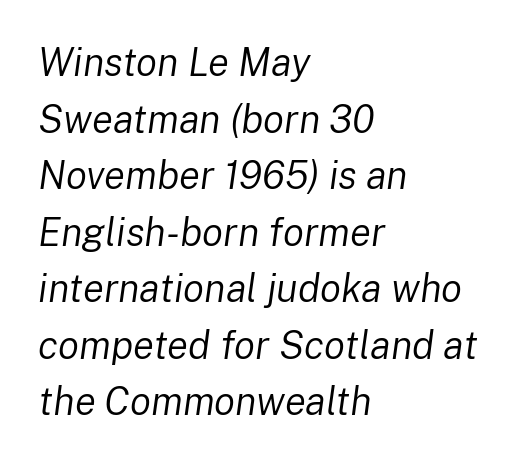
Caption: multi-line text, flush left, ragged right. The rendering uses a moderate line-height, typical for paragraphs. Character widths vary here, with narrow letters taking less room than wide ones. The glyphs look as if they've been sheared to an angle.
